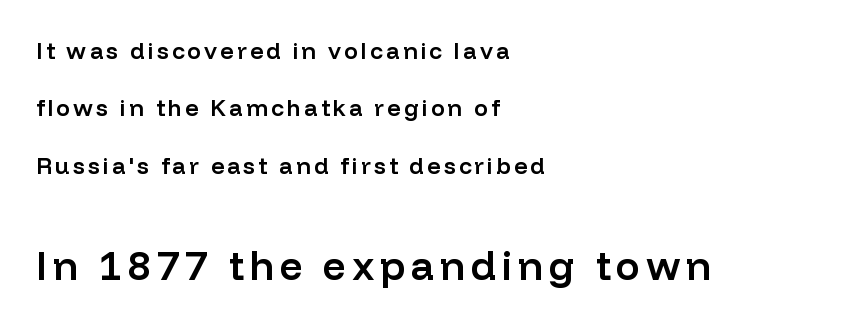
Q: Is the text bold? A: Semi-bold.
Q: Is the text italic (slanted)? A: No, it is upright.
Q: Is the typeface a serif or a sans-serif typeface? A: Sans-serif.
Q: Is the text underlined? A: No.
Q: How is the paragraph aligned? A: Left-aligned.
Q: Is the spacing between lines tight, normal or loose? A: Loose.
Q: Which block of text is set in a larger size, the first (top) or the second (bottom)? A: The second (bottom) one.
Q: Width (condensed, normal, or wide)? A: Normal.
Q: Stroke contrast? A: Low.
Q: x-height? A: Medium.
Q: Monospaced? A: No.
